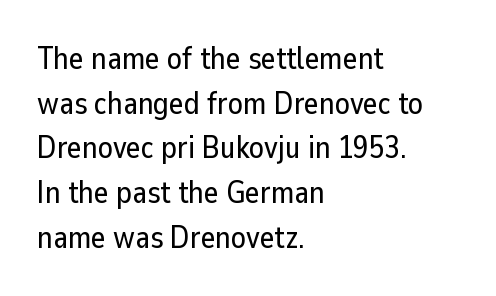
Each word holds together tightly as a unit, with standard inter-letter gaps. The face used here is proportionally spaced, like ordinary book or web type. The typesetter chose a ragged-right arrangement here. The designer left line spacing at the default. Type without underlining.
